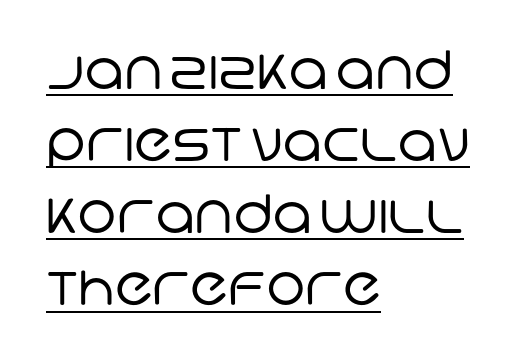
You could not count columns in this text — the font is proportionally spaced. Underlining? Definitely there. If you measured baseline to baseline, you'd find a middling distance. The rag falls on the right side of this text block. Stroke terminals: plain, sans-serif.
